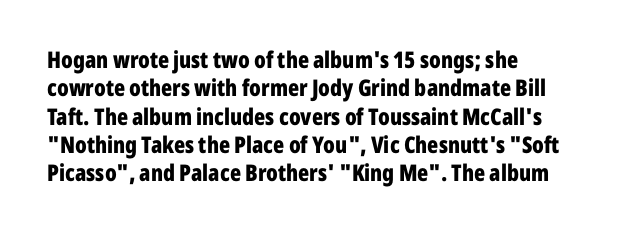
{"italic": "no", "bold": "yes", "underline": "no", "align": "left", "line_spacing_ratio": 1.23, "letter_spacing": "normal", "letter_spacing_em": 0.0, "glyph_px": 23}
